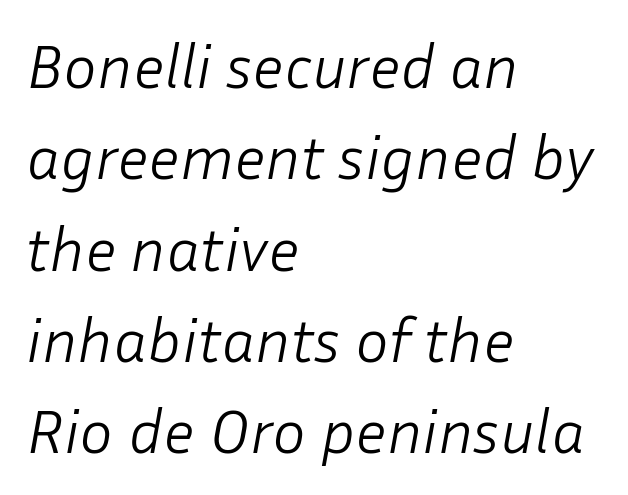
Notice how the stems are inclined rather than vertical — that's the hallmark of italics. Look at the tracking — it's just the regular setting, nothing added. Horizontal alignment here is leftward, the default for most running prose. Weight: in the light-to-regular range. The passage shown is not underscored anywhere. You could not count columns in this text — the font is proportionally spaced.
